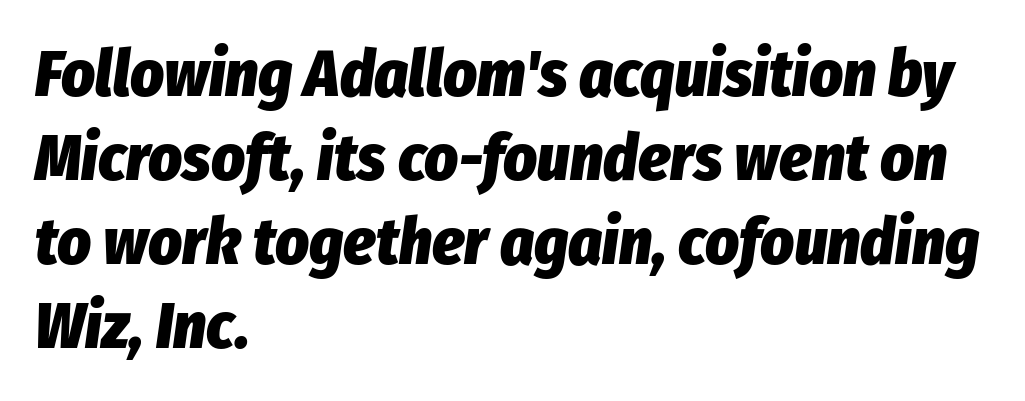
There's an unmistakable incline to the writing here. The rag falls on the right side of this text block. A bare baseline throughout the passage. A typesetter would call this proportional, since set widths differ per character. This is heavy type, rendered in bold.
